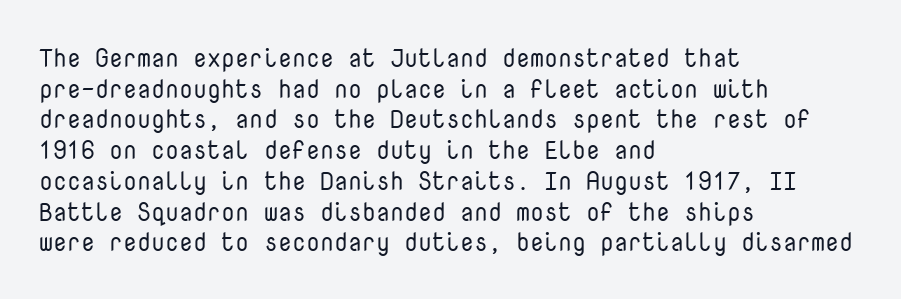
Q: Is the text bold? A: No.
Q: Is the text italic (slanted)? A: No, it is upright.
Q: Is the text underlined? A: No.
Q: How is the paragraph aligned? A: Left-aligned.
Q: Is the spacing between letters normal or unusually wide? A: Normal.
